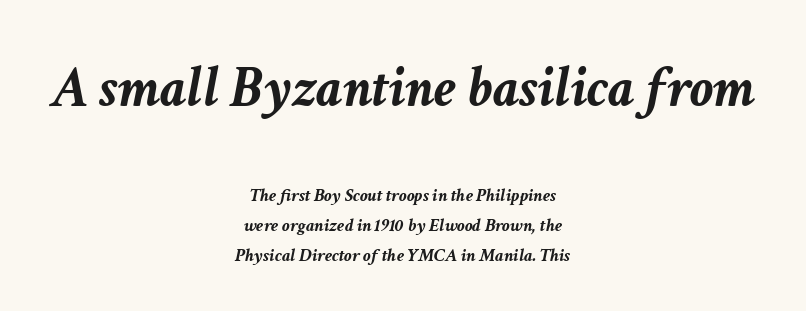
{"italic": "yes", "lean": "right", "slant_degrees": 11, "bold": "yes", "weight": "semibold", "width": "normal", "stroke_contrast": "low", "x_height": "medium", "monospaced": "no", "underline": "no", "align": "center", "line_spacing": "normal", "line_spacing_ratio": 1.57, "letter_spacing": "normal", "letter_spacing_em": 0.0, "larger_block": "first", "size_ratio": 3.05, "glyph_px": 58}
